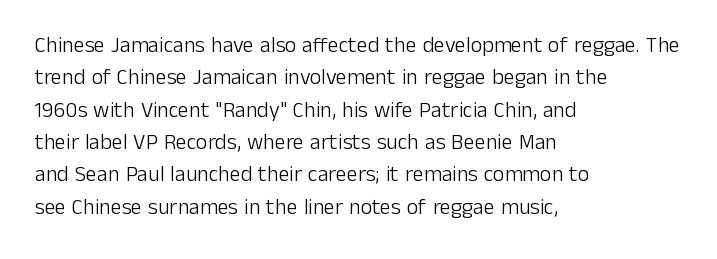
Q: Is the text bold? A: No.
Q: Is the text italic (slanted)? A: No, it is upright.
Q: Is the text underlined? A: No.
Q: How is the paragraph aligned? A: Left-aligned.
Q: Is the spacing between letters normal or unusually wide? A: Normal.
Q: Is the spacing between lines tight, normal or loose? A: Normal.
